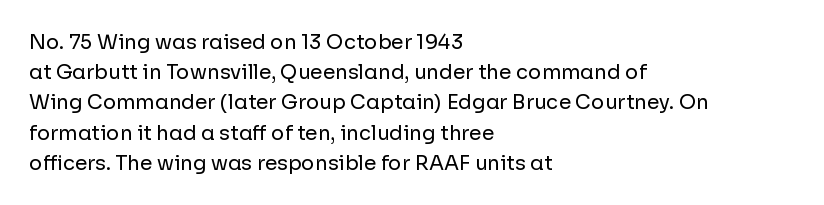
Q: Is the text bold? A: No.
Q: Is the text italic (slanted)? A: No, it is upright.
Q: Is the text underlined? A: No.
Q: How is the paragraph aligned? A: Left-aligned.
Q: Is the spacing between letters normal or unusually wide? A: Normal.
Q: Is the spacing between lines tight, normal or loose? A: Normal.
